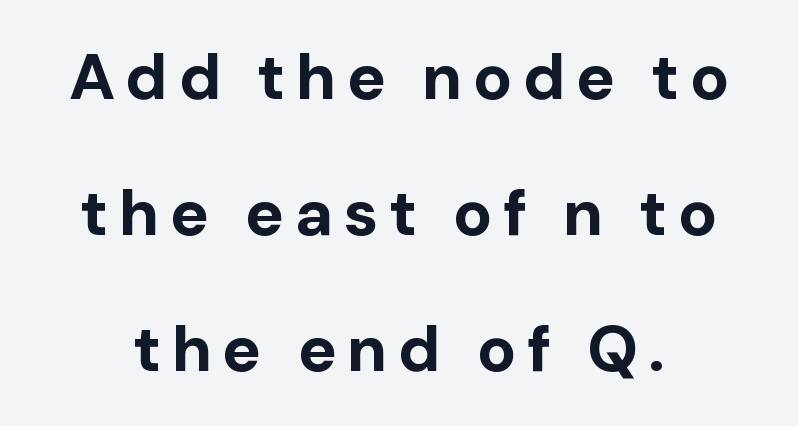
The image shows 65 px bold sans-serif type, upright; set loose line spacing (2.09x), not underlined; low stroke contrast and a medium x-height.
